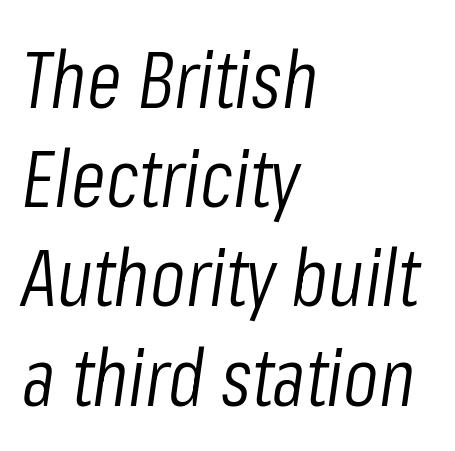
{"italic": "yes", "lean": "right", "slant_degrees": 8, "bold": "no", "weight": "light", "width": "condensed", "stroke_contrast": "low", "x_height": "medium", "monospaced": "no", "underline": "no", "align": "left", "line_spacing_ratio": 1.24, "letter_spacing": "normal", "letter_spacing_em": 0.0, "glyph_px": 80}
